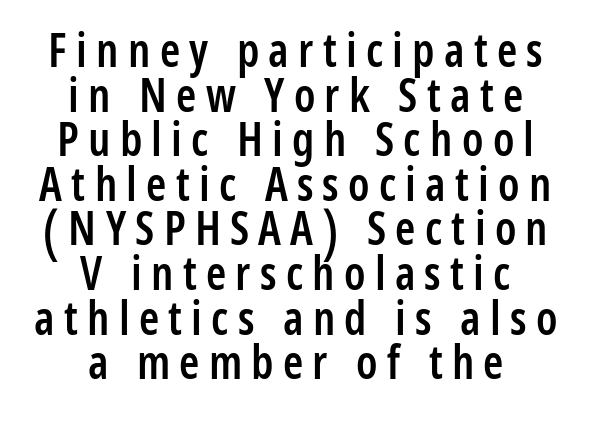
The image shows 46 px semibold, condensed sans-serif type, upright; set centered, tight line spacing (0.97x), unusually wide letter spacing (+0.2 em), not underlined; low stroke contrast and a medium x-height.
